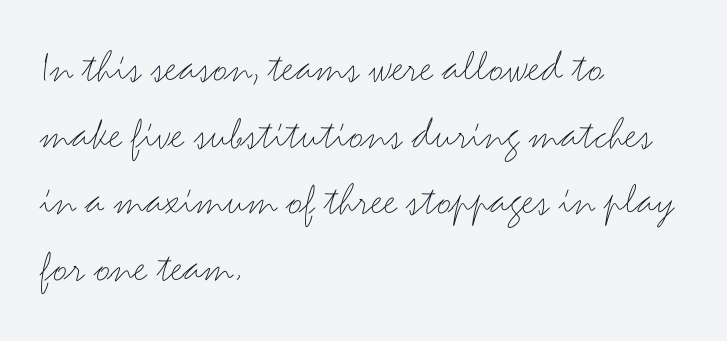
Q: Is the text bold? A: No.
Q: Is the text italic (slanted)? A: Yes.
Q: Is the typeface a serif or a sans-serif typeface? A: Sans-serif.
Q: Is the text underlined? A: No.
Q: How is the paragraph aligned? A: Left-aligned.
Q: Is the spacing between letters normal or unusually wide? A: Normal.
Q: Is the spacing between lines tight, normal or loose? A: Normal.
Q: Width (condensed, normal, or wide)? A: Wide.
Q: Stroke contrast? A: Medium.
Q: x-height? A: Small.
Q: Monospaced? A: No.
